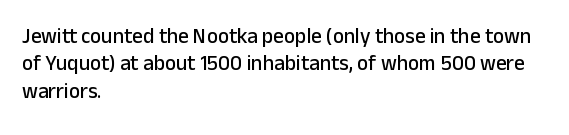
You could call the tracking neutral — neither tight nor loose. Honestly, there is no underline to notice here at all. This is roman type, the default non-slanted kind. Compared with a centered layout, this one pins lines to the left instead. Interline gaps are of average width in this sample.
